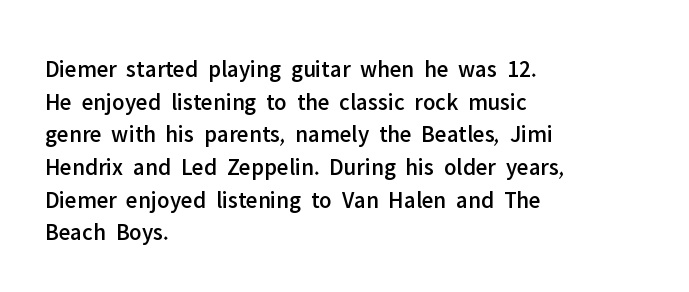
The image shows 24 px text type, upright; set left-aligned, normal line spacing (1.36x), normal letter spacing, not underlined.
